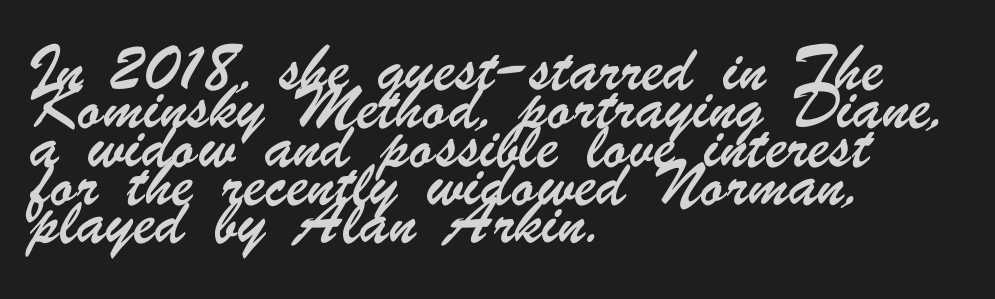
The image shows 29 px condensed sans-serif type; set left-aligned, normal line spacing (1.32x), normal letter spacing, not underlined; low stroke contrast and a small x-height.
